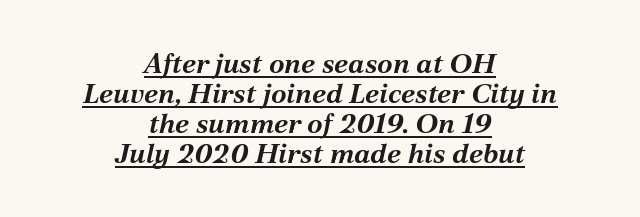
This rendering features underlined lettering. Does the leading feel generous? Not at all — it's pinched. Each line is balanced around a shared central axis. The lettering tilts uniformly, giving the passage an italic look. How are the letters spaced? Ordinarily, with no added tracking. Do the characters align in a grid? No, the font is proportional.
